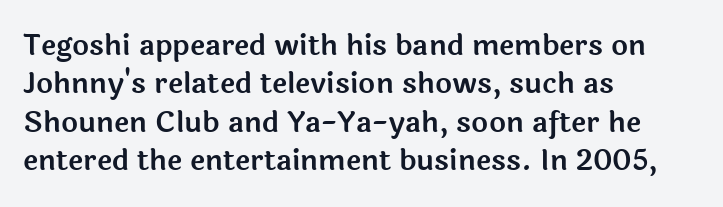
The image shows 29 px sans-serif type, upright; set left-aligned, normal line spacing (1.32x), normal letter spacing, not underlined; a medium x-height.
